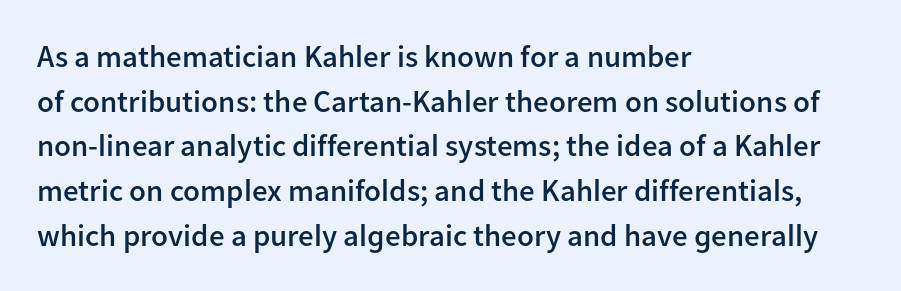
The image shows 31 px semibold sans-serif type, upright; set left-aligned, normal line spacing (1.44x), normal letter spacing, not underlined; low stroke contrast and a medium x-height.
